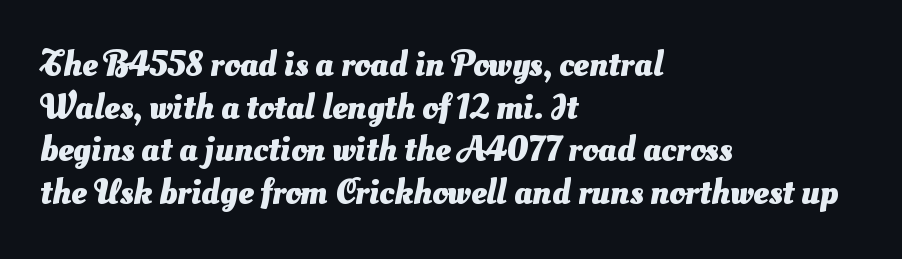
Q: Is the text bold? A: Yes.
Q: Is the typeface a serif or a sans-serif typeface? A: Sans-serif.
Q: Is the text underlined? A: No.
Q: How is the paragraph aligned? A: Left-aligned.
Q: Is the spacing between letters normal or unusually wide? A: Normal.
Q: Width (condensed, normal, or wide)? A: Normal.
Q: Stroke contrast? A: Medium.
Q: x-height? A: Small.
Q: Monospaced? A: No.
